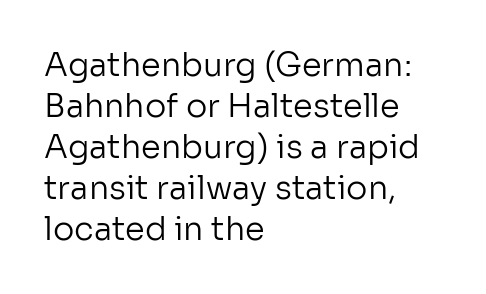
This sample is left-justified, so line endings fall wherever the words run out. Clear beneath every line of the passage. Regular leading. The letterforms sit shoulder to shoulder at normal distance. You could not count columns in this text — the font is proportionally spaced.
